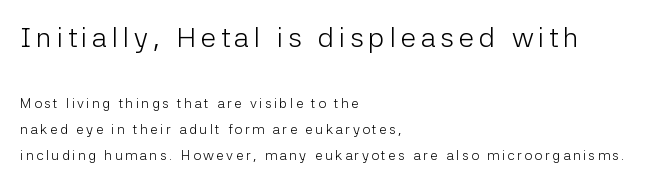
Q: Is the text bold? A: No.
Q: Is the text italic (slanted)? A: No, it is upright.
Q: Is the typeface a serif or a sans-serif typeface? A: Sans-serif.
Q: Is the text underlined? A: No.
Q: How is the paragraph aligned? A: Left-aligned.
Q: Which block of text is set in a larger size, the first (top) or the second (bottom)? A: The first (top) one.
Q: Width (condensed, normal, or wide)? A: Normal.
Q: Stroke contrast? A: Low.
Q: x-height? A: Medium.
Q: Monospaced? A: No.
